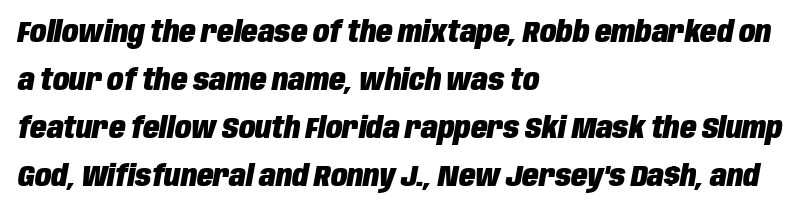
Q: Is the text bold? A: Yes.
Q: Is the text italic (slanted)? A: Yes, it leans right by about 10 degrees.
Q: Is the text underlined? A: No.
Q: How is the paragraph aligned? A: Left-aligned.
Q: Is the spacing between letters normal or unusually wide? A: Normal.
Q: Is the spacing between lines tight, normal or loose? A: Normal.
Q: Width (condensed, normal, or wide)? A: Condensed.
Q: Stroke contrast? A: Low.
Q: x-height? A: Large.
Q: Monospaced? A: No.
